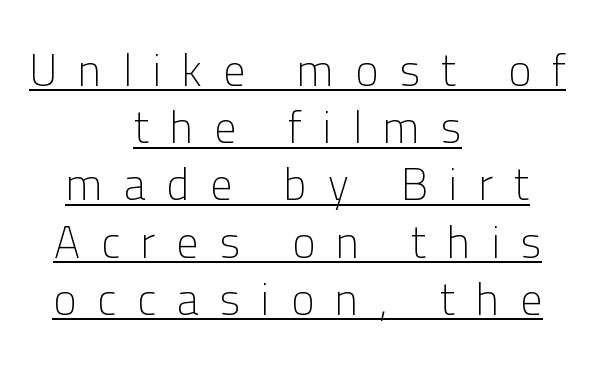
Q: Is the text bold? A: No.
Q: Is the text italic (slanted)? A: No, it is upright.
Q: Is the typeface a serif or a sans-serif typeface? A: Sans-serif.
Q: Is the text underlined? A: Yes.
Q: How is the paragraph aligned? A: Centered.
Q: Is the spacing between letters normal or unusually wide? A: Unusually wide.
Q: Is the spacing between lines tight, normal or loose? A: Normal.
Q: Width (condensed, normal, or wide)? A: Normal.
Q: Stroke contrast? A: Low.
Q: x-height? A: Medium.
Q: Monospaced? A: No.
